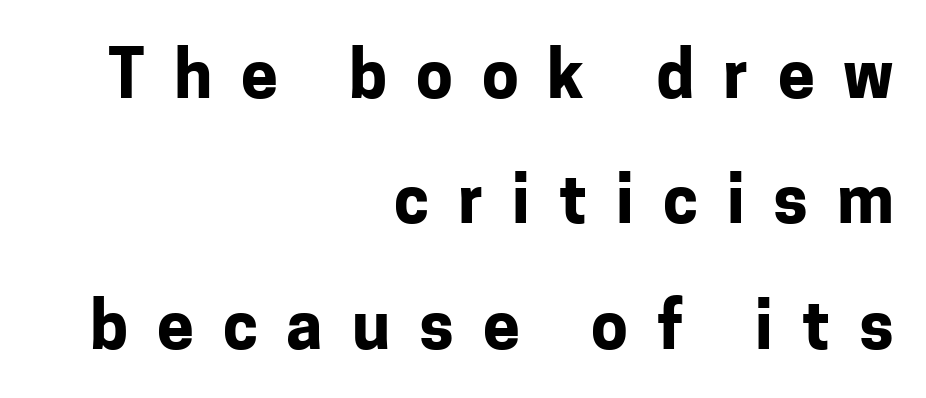
The image shows 66 px bold sans-serif type, upright; set right-aligned, loose line spacing (1.9x), unusually wide letter spacing (+0.44 em), not underlined; low stroke contrast and a medium x-height.
